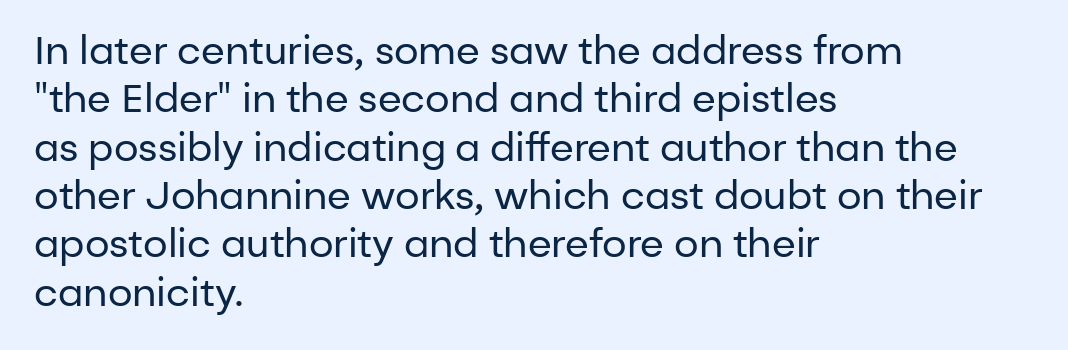
No heavy texture on the line: the type isn't bold. Quick note: not italic, upright. In CSS terms this would be text-align: left. How are the letters spaced? Ordinarily, with no added tracking. Spacing verdict: proportional, widths tailored to each character. The space beneath each line is pristine and unruled.
